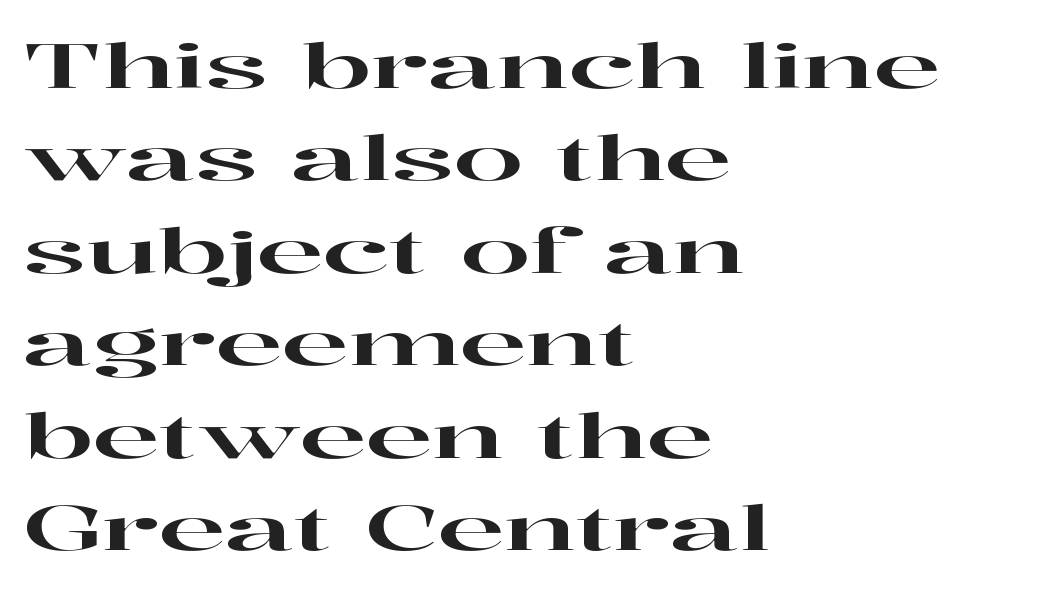
The image shows 62 px wide serif type, upright; set left-aligned, normal line spacing (1.49x), normal letter spacing, not underlined; high stroke contrast and a medium x-height.
